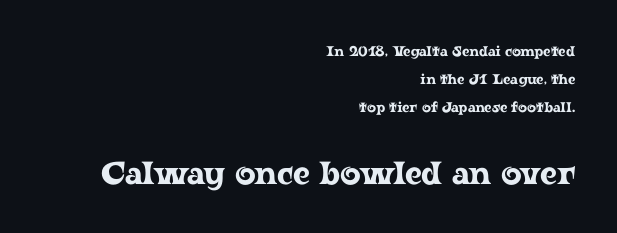
Q: Is the text italic (slanted)? A: No, it is upright.
Q: Is the typeface a serif or a sans-serif typeface? A: Serif.
Q: Is the text underlined? A: No.
Q: How is the paragraph aligned? A: Right-aligned.
Q: Is the spacing between letters normal or unusually wide? A: Normal.
Q: Is the spacing between lines tight, normal or loose? A: Loose.
Q: Which block of text is set in a larger size, the first (top) or the second (bottom)? A: The second (bottom) one.
Q: Width (condensed, normal, or wide)? A: Wide.
Q: Stroke contrast? A: Low.
Q: x-height? A: Medium.
Q: Monospaced? A: No.
